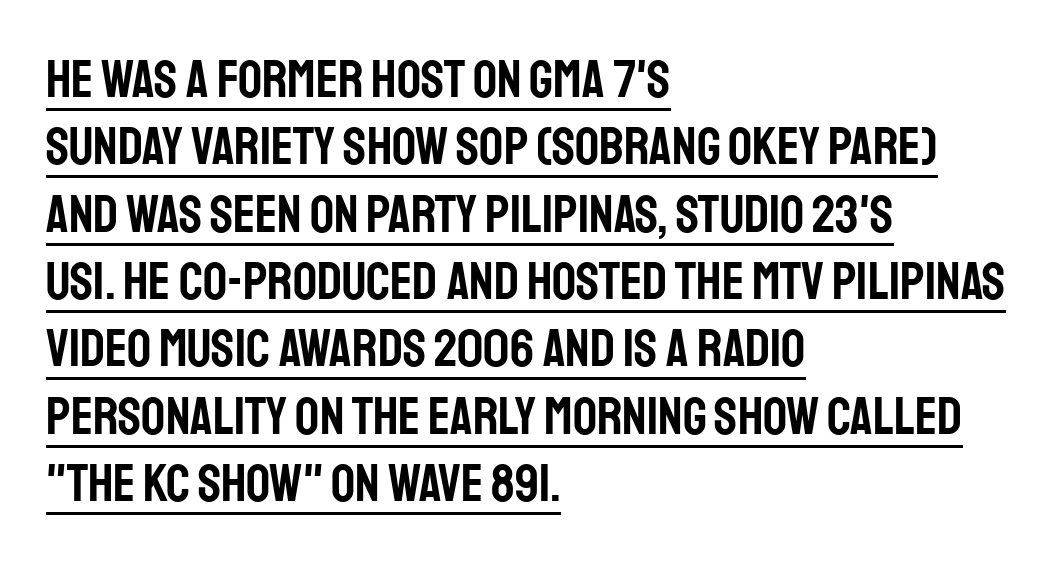
The image shows 53 px condensed sans-serif type, upright; set left-aligned, normal line spacing (1.27x), normal letter spacing, underlined; low stroke contrast and a large x-height.
